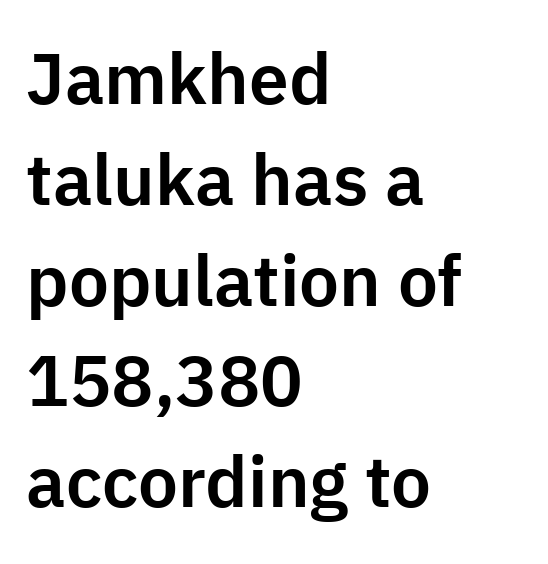
Q: Is the text italic (slanted)? A: No, it is upright.
Q: Is the typeface a serif or a sans-serif typeface? A: Sans-serif.
Q: Is the text underlined? A: No.
Q: How is the paragraph aligned? A: Left-aligned.
Q: Is the spacing between letters normal or unusually wide? A: Normal.
Q: Is the spacing between lines tight, normal or loose? A: Normal.
Q: Width (condensed, normal, or wide)? A: Normal.
Q: Stroke contrast? A: Low.
Q: x-height? A: Medium.
Q: Monospaced? A: No.
